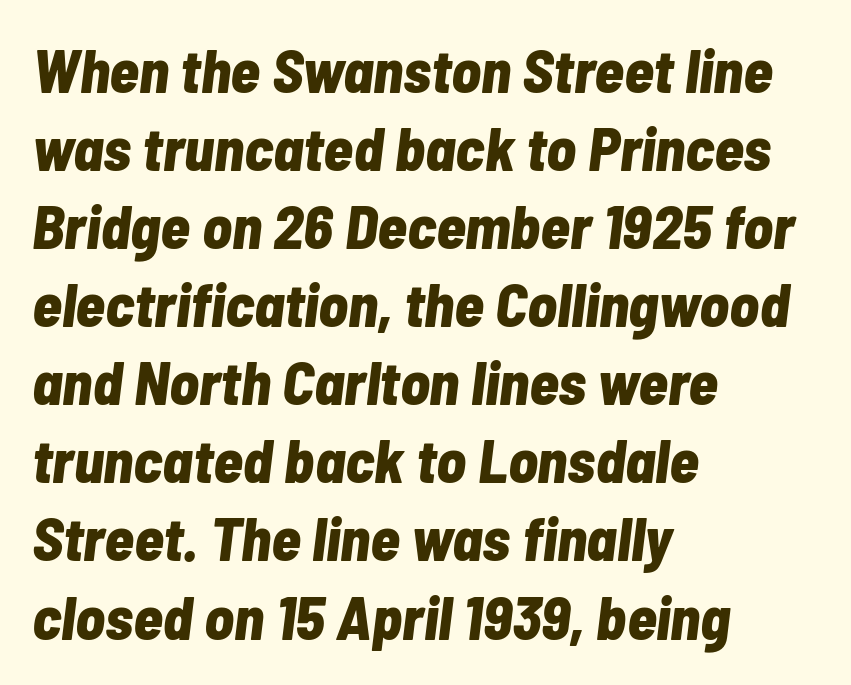
The image shows 61 px bold, condensed type, italic (leaning right); set left-aligned, normal line spacing (1.28x), normal letter spacing, not underlined; low stroke contrast and a medium x-height.
